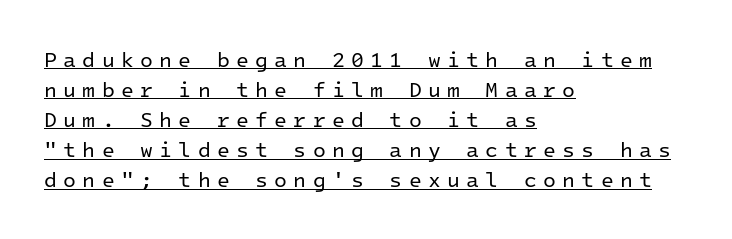
Q: Is the text bold? A: No.
Q: Is the text italic (slanted)? A: No, it is upright.
Q: Is the text underlined? A: Yes.
Q: How is the paragraph aligned? A: Left-aligned.
Q: Is the spacing between letters normal or unusually wide? A: Unusually wide.
Q: Is the spacing between lines tight, normal or loose? A: Normal.
